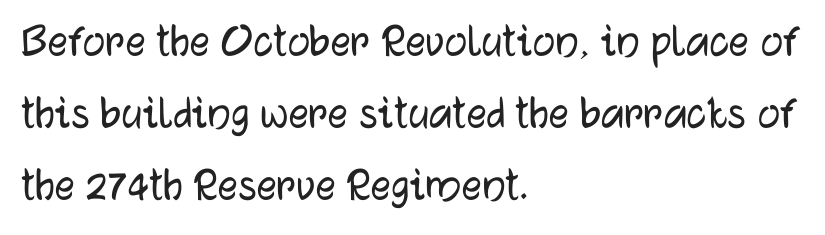
The image shows 50 px sans-serif type, upright; set left-aligned, normal line spacing (1.44x), normal letter spacing, not underlined; low stroke contrast and a medium x-height.
